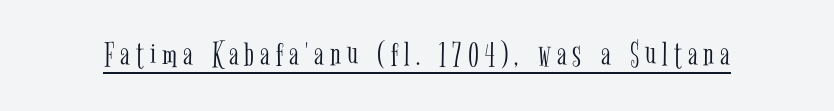
The image shows 36 px light, condensed serif type, upright; set underlined; low stroke contrast and a medium x-height.
